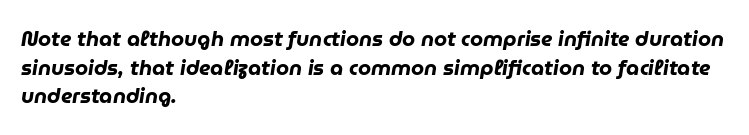
Reading down the block, your eye returns to a fixed left position each line. Italic? Definitely — the glyphs are oblique. The space beneath each line is pristine and unruled. Heavy, bold letterforms. Tracking value appears to be zero — textbook default spacing.
